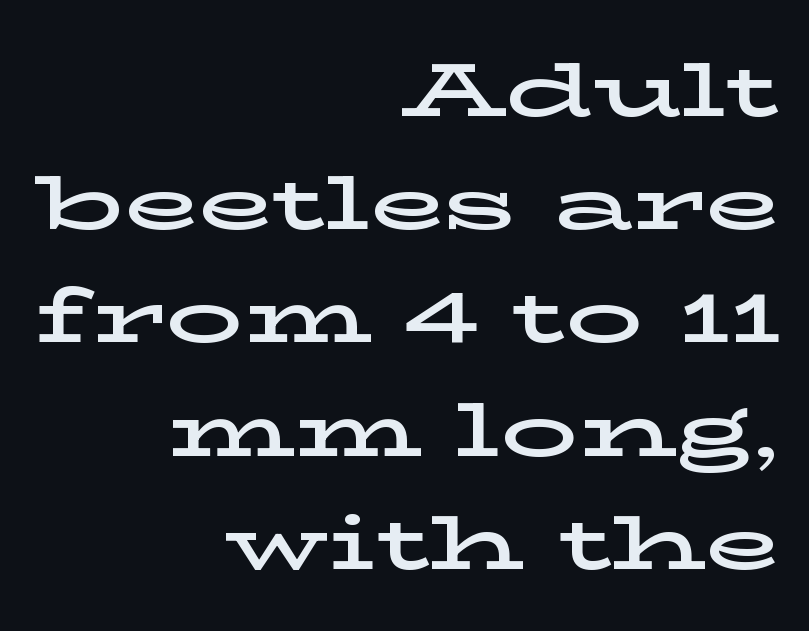
The image shows 77 px wide serif type, upright; set right-aligned, normal line spacing (1.47x), normal letter spacing, not underlined; low stroke contrast and a medium x-height.
